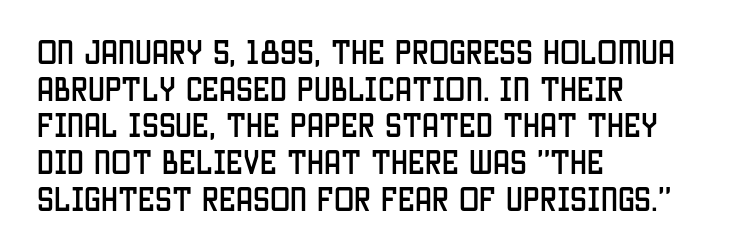
{"italic": "no", "underline": "no", "align": "left", "line_spacing": "normal", "line_spacing_ratio": 1.36, "letter_spacing": "normal", "letter_spacing_em": 0.0, "glyph_px": 27}
